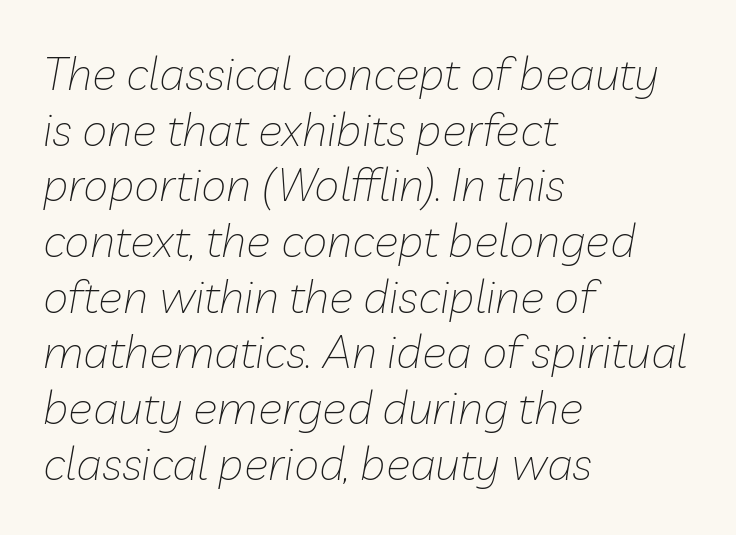
Slant detected: the letters are inclined. This sample is left-justified, so line endings fall wherever the words run out. Proportional: the letters do not fall into vertical columns. The space directly below the letters is spotless. The font is comparable to plain body text, perhaps lighter. No extra tracking has been applied to these lines.
